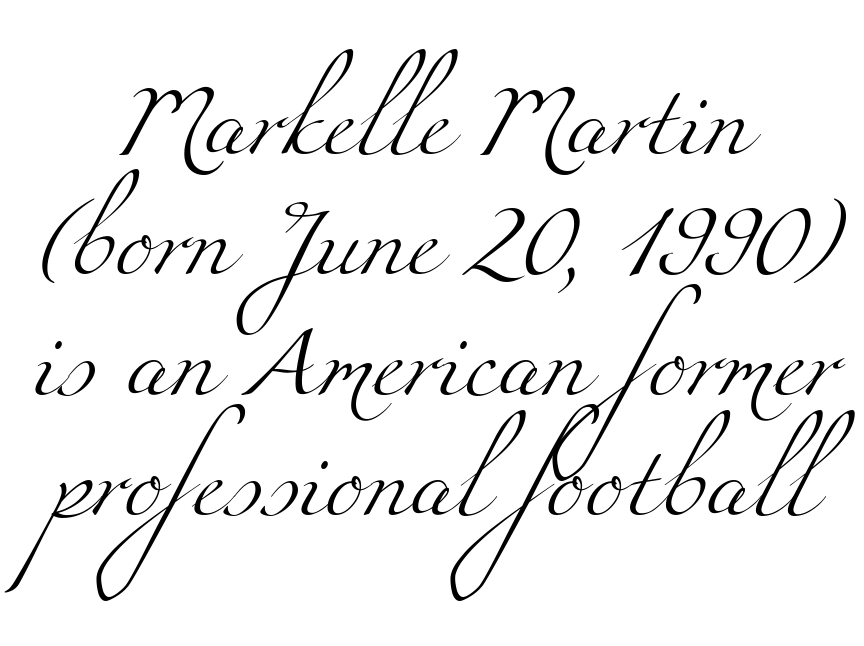
Q: Is the text bold? A: No.
Q: Is the text underlined? A: No.
Q: How is the paragraph aligned? A: Centered.
Q: Is the spacing between letters normal or unusually wide? A: Normal.
Q: Is the spacing between lines tight, normal or loose? A: Normal.
Q: Width (condensed, normal, or wide)? A: Wide.
Q: Stroke contrast? A: Medium.
Q: x-height? A: Small.
Q: Monospaced? A: No.
